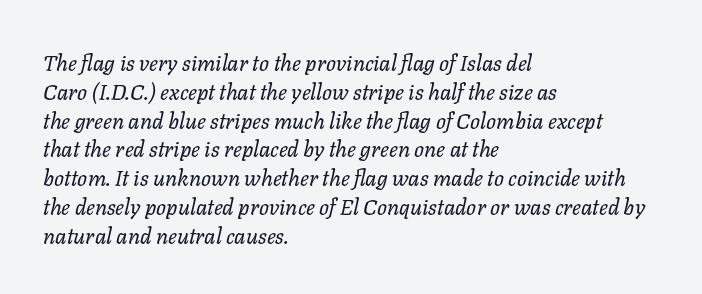
The image shows 22 px text type, italic (leaning right); set left-aligned, normal line spacing (1.31x), normal letter spacing, not underlined.
